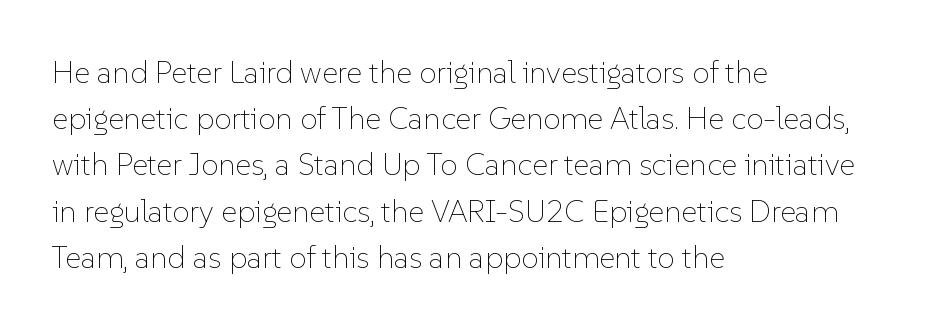
{"italic": "no", "bold": "no", "weight": "thin", "width": "normal", "stroke_contrast": "low", "x_height": "medium", "monospaced": "no", "underline": "no", "align": "left", "line_spacing": "normal", "line_spacing_ratio": 1.49, "letter_spacing": "normal", "letter_spacing_em": 0.0, "glyph_px": 31}
